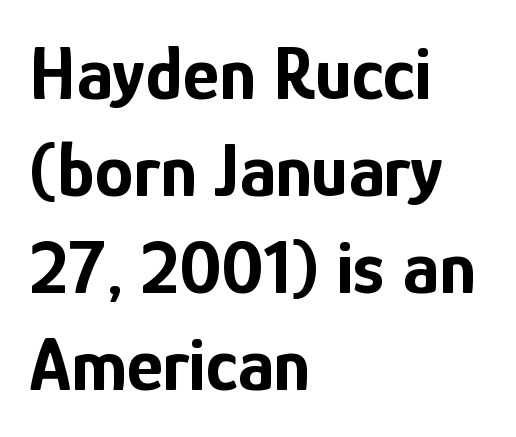
The image shows 77 px bold, condensed sans-serif type, upright; set left-aligned, normal line spacing (1.26x), normal letter spacing, not underlined; low stroke contrast and a medium x-height.
